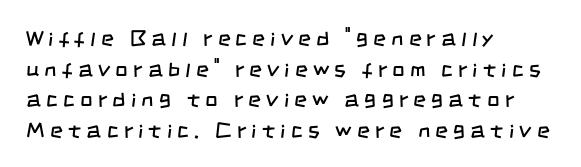
Q: Is the text bold? A: No.
Q: Is the text underlined? A: No.
Q: How is the paragraph aligned? A: Left-aligned.
Q: Is the spacing between letters normal or unusually wide? A: Unusually wide.
Q: Is the spacing between lines tight, normal or loose? A: Normal.
